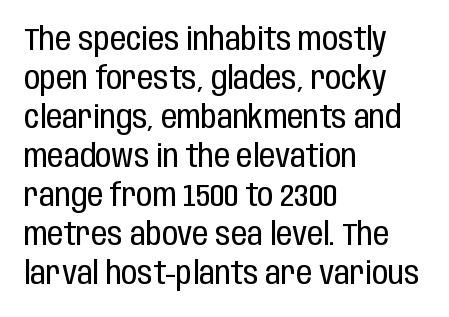
The image shows 32 px regular-weight, condensed sans-serif type, upright; set left-aligned, line spacing 1.22x, normal letter spacing, not underlined; low stroke contrast and a large x-height.
